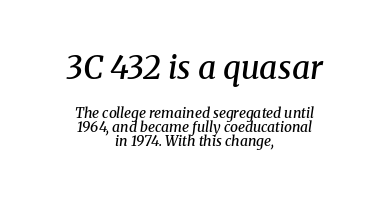
Q: Is the text bold? A: Semi-bold.
Q: Is the text italic (slanted)? A: Yes, it leans right by about 8 degrees.
Q: Is the typeface a serif or a sans-serif typeface? A: Serif.
Q: Is the text underlined? A: No.
Q: How is the paragraph aligned? A: Centered.
Q: Is the spacing between letters normal or unusually wide? A: Normal.
Q: Is the spacing between lines tight, normal or loose? A: Tight.
Q: Which block of text is set in a larger size, the first (top) or the second (bottom)? A: The first (top) one.
Q: Width (condensed, normal, or wide)? A: Normal.
Q: Stroke contrast? A: Medium.
Q: x-height? A: Medium.
Q: Monospaced? A: No.
